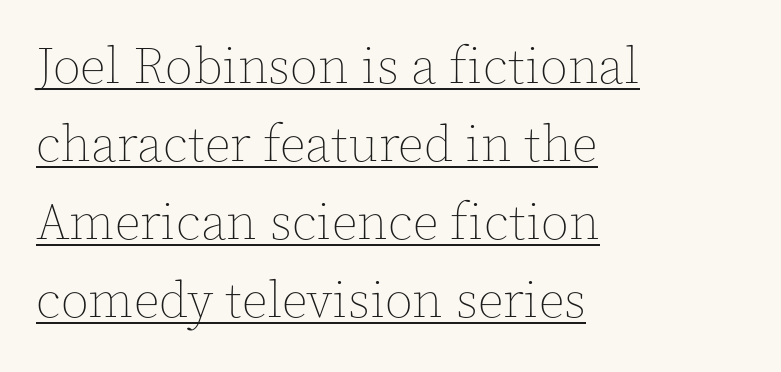
Q: Is the text bold? A: No.
Q: Is the text italic (slanted)? A: No, it is upright.
Q: Is the text underlined? A: Yes.
Q: How is the paragraph aligned? A: Left-aligned.
Q: Is the spacing between letters normal or unusually wide? A: Normal.
Q: Is the spacing between lines tight, normal or loose? A: Normal.
Q: Width (condensed, normal, or wide)? A: Normal.
Q: x-height? A: Medium.
Q: Monospaced? A: No.
